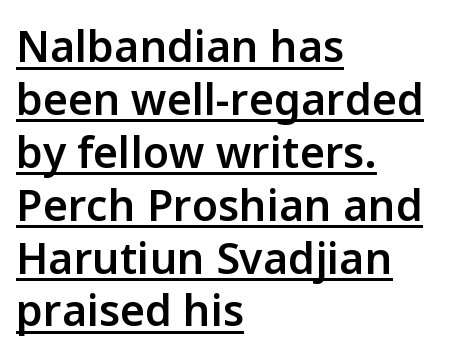
The image shows 43 px semibold sans-serif type, upright; set left-aligned, line spacing 1.23x, normal letter spacing, underlined; low stroke contrast and a medium x-height.
